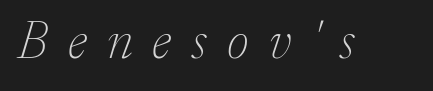
{"serif": "yes", "italic": "yes", "lean": "right", "slant_degrees": 17, "bold": "no", "weight": "thin", "width": "normal", "stroke_contrast": "low", "x_height": "small", "monospaced": "no", "underline": "no", "letter_spacing": "wide", "letter_spacing_em": 0.37, "glyph_px": 54}
